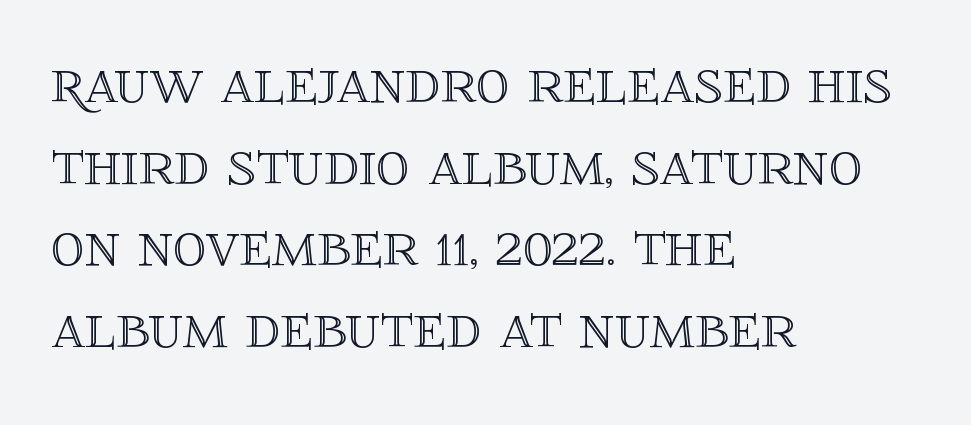
The image shows 67 px text type, upright; set left-aligned, line spacing 1.22x, normal letter spacing, not underlined; a large x-height.
